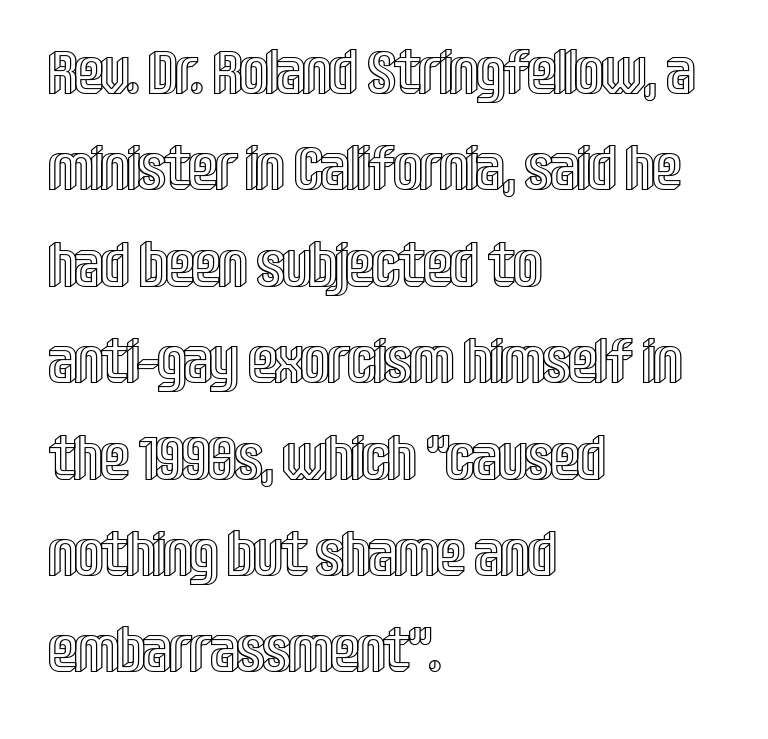
The image shows 61 px condensed type, upright; set left-aligned, normal line spacing (1.58x), normal letter spacing, not underlined; a large x-height.
